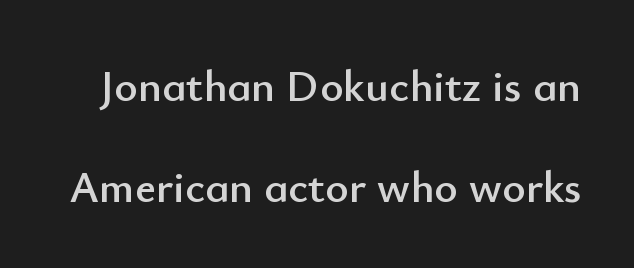
Q: Is the text italic (slanted)? A: No, it is upright.
Q: Is the typeface a serif or a sans-serif typeface? A: Sans-serif.
Q: Is the text underlined? A: No.
Q: Is the spacing between letters normal or unusually wide? A: Normal.
Q: Is the spacing between lines tight, normal or loose? A: Loose.
Q: Width (condensed, normal, or wide)? A: Normal.
Q: Stroke contrast? A: Low.
Q: x-height? A: Small.
Q: Monospaced? A: No.
